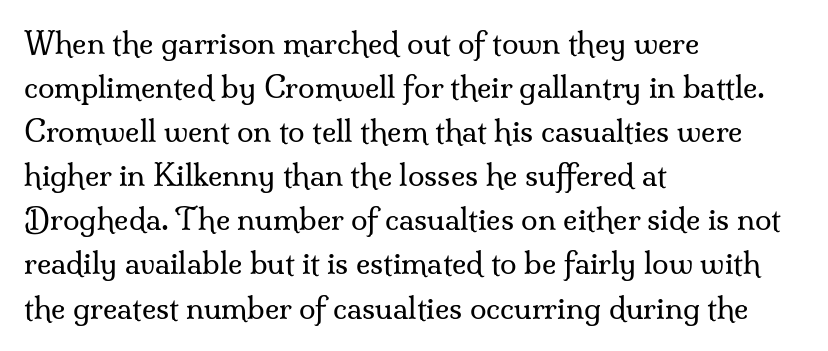
Q: Is the text bold? A: No.
Q: Is the text italic (slanted)? A: No, it is upright.
Q: Is the typeface a serif or a sans-serif typeface? A: Serif.
Q: Is the text underlined? A: No.
Q: How is the paragraph aligned? A: Left-aligned.
Q: Is the spacing between letters normal or unusually wide? A: Normal.
Q: Is the spacing between lines tight, normal or loose? A: Normal.
Q: Width (condensed, normal, or wide)? A: Normal.
Q: Stroke contrast? A: Medium.
Q: x-height? A: Small.
Q: Monospaced? A: No.
